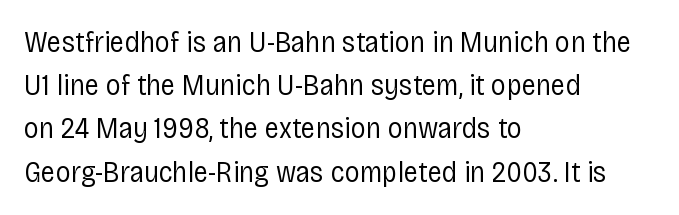
The image shows 30 px regular-weight, condensed sans-serif type, upright; set left-aligned, normal line spacing (1.44x), normal letter spacing, not underlined; low stroke contrast and a large x-height.
